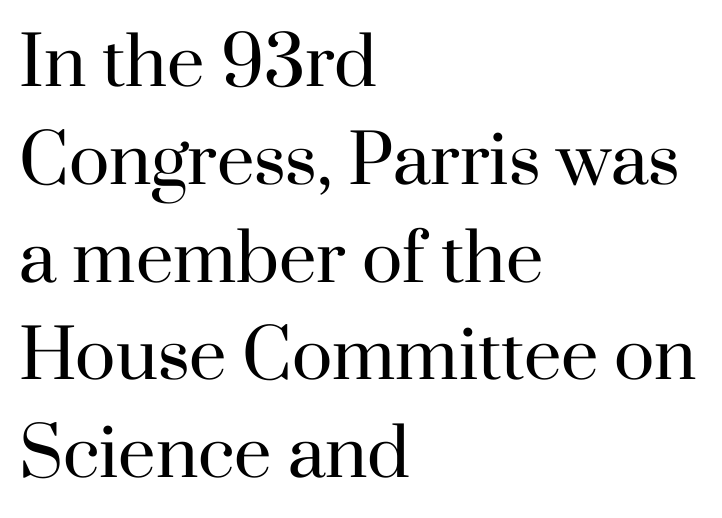
Q: Is the text bold? A: No.
Q: Is the text italic (slanted)? A: No, it is upright.
Q: Is the typeface a serif or a sans-serif typeface? A: Serif.
Q: Is the text underlined? A: No.
Q: How is the paragraph aligned? A: Left-aligned.
Q: Is the spacing between letters normal or unusually wide? A: Normal.
Q: Is the spacing between lines tight, normal or loose? A: Normal.
Q: Width (condensed, normal, or wide)? A: Normal.
Q: Stroke contrast? A: High.
Q: x-height? A: Small.
Q: Monospaced? A: No.
